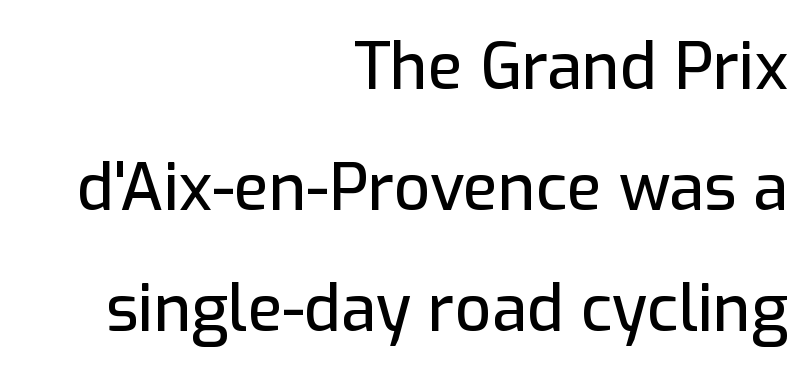
Spacing verdict: proportional, widths tailored to each character. The compositor pushed each line to the right boundary. Words appear dense and cohesive because spacing is normal. The area under the type is left untouched. Posture: straight, roman, zero tilt.
